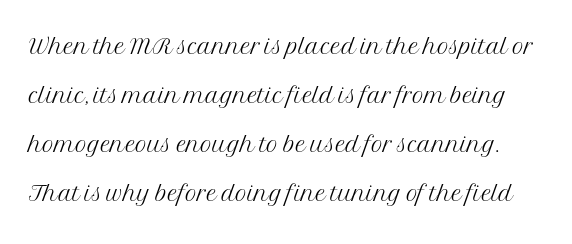
Q: Is the text bold? A: No.
Q: Is the text italic (slanted)? A: Yes.
Q: Is the typeface a serif or a sans-serif typeface? A: Serif.
Q: Is the text underlined? A: No.
Q: Is the spacing between letters normal or unusually wide? A: Normal.
Q: Is the spacing between lines tight, normal or loose? A: Normal.
Q: Width (condensed, normal, or wide)? A: Normal.
Q: Stroke contrast? A: Medium.
Q: x-height? A: Medium.
Q: Monospaced? A: No.
